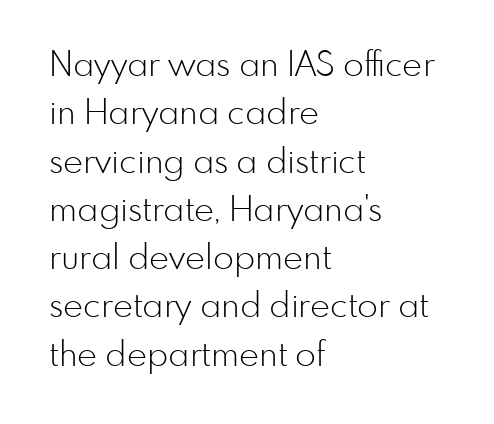
{"serif": "no", "italic": "no", "bold": "no", "weight": "light", "width": "normal", "stroke_contrast": "low", "x_height": "small", "monospaced": "no", "underline": "no", "align": "left", "line_spacing": "normal", "line_spacing_ratio": 1.42, "letter_spacing": "normal", "letter_spacing_em": 0.0, "glyph_px": 34}
